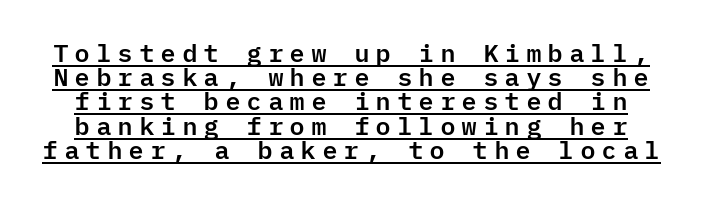
Q: Is the text italic (slanted)? A: No, it is upright.
Q: Is the text underlined? A: Yes.
Q: Is the spacing between letters normal or unusually wide? A: Unusually wide.
Q: Is the spacing between lines tight, normal or loose? A: Tight.
